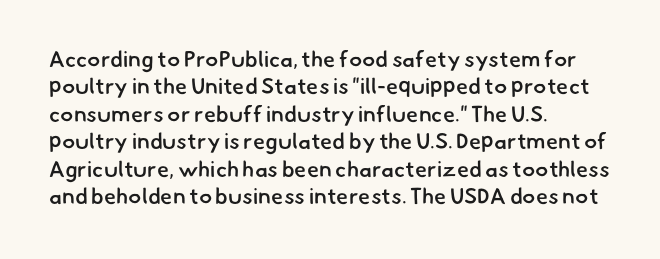
The image shows 22 px text type; set left-aligned, normal line spacing (1.25x), normal letter spacing, not underlined.
